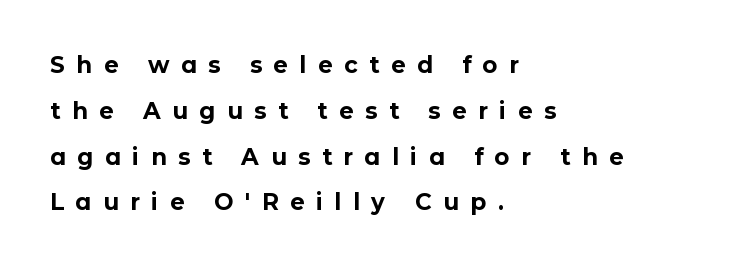
{"italic": "no", "bold": "yes", "underline": "no", "align": "left", "line_spacing": "loose", "line_spacing_ratio": 1.99, "letter_spacing": "wide", "letter_spacing_em": 0.5, "glyph_px": 23}
